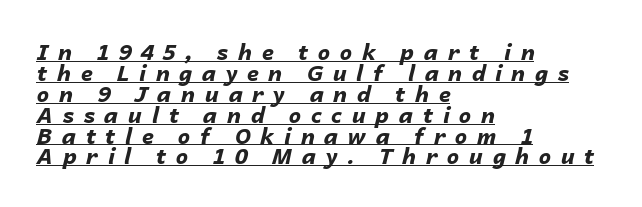
The image shows 22 px bold type, italic (leaning right); set left-aligned, tight line spacing (0.95x), unusually wide letter spacing (+0.43 em), underlined.
